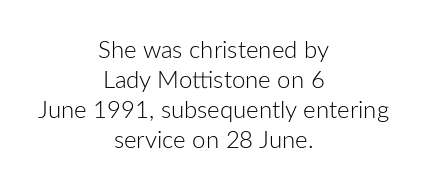
The area under the type is left untouched. The whitespace from short lines is split evenly between both sides. Horizontal bands of white between lines are of average thickness. The face used here is rendered with its standard letterfit. Is there any slant? The stems are plumb. The passage shown is not bold in any degree.
